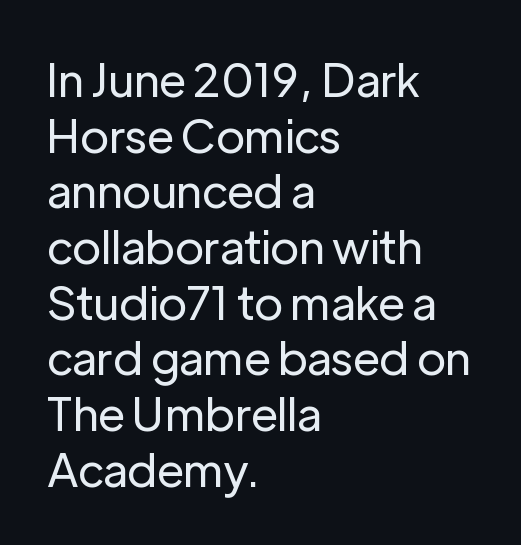
{"serif": "no", "italic": "no", "bold": "no", "weight": "regular", "width": "normal", "stroke_contrast": "low", "x_height": "medium", "monospaced": "no", "underline": "no", "align": "left", "line_spacing_ratio": 1.21, "letter_spacing": "normal", "letter_spacing_em": 0.0, "glyph_px": 46}
